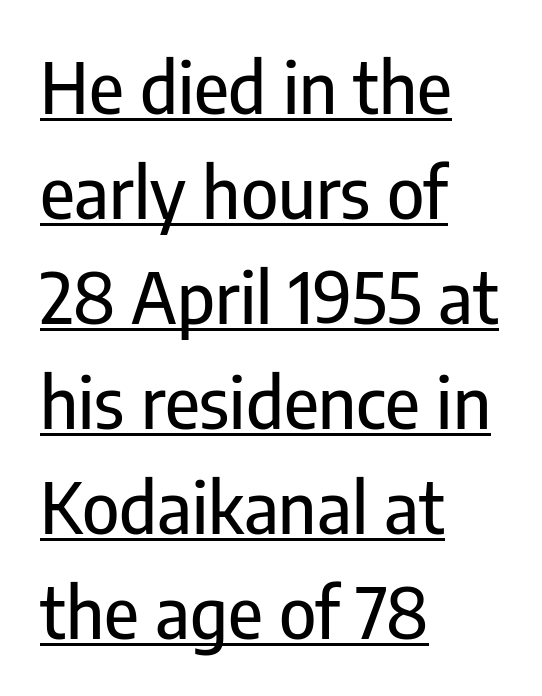
Left-aligned paragraph, ragged on the right. Each word holds together tightly as a unit, with standard inter-letter gaps. Underline: present. Regular leading. Character widths vary here, with narrow letters taking less room than wide ones. In terms of letterform style, serifs are entirely absent.
